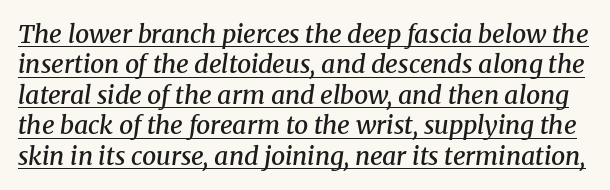
Q: Is the text bold? A: Semi-bold.
Q: Is the text italic (slanted)? A: Yes, it leans right by about 8 degrees.
Q: Is the text underlined? A: Yes.
Q: Is the spacing between letters normal or unusually wide? A: Normal.
